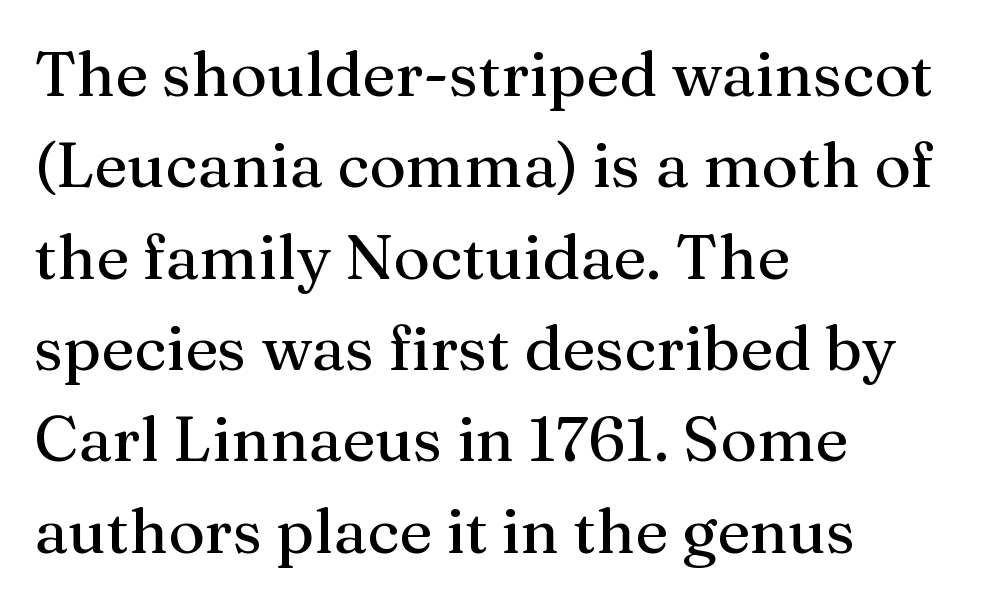
Honestly, the row spacing looks completely unremarkable. The line texture is even and compact thanks to regular tracking. Looks like regular typesetting: each glyph gets only the width it needs. Which margin do the lines hug? The left one — the right edge is uneven.
